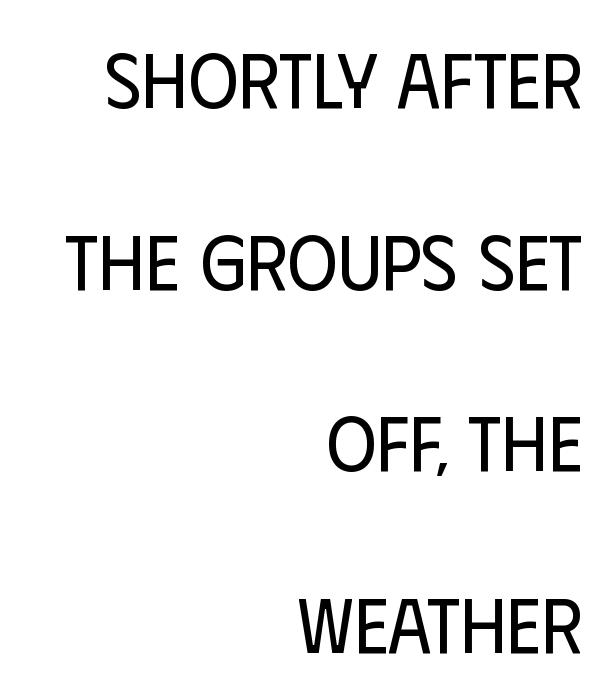
The image shows 77 px regular-weight, condensed sans-serif type, upright; set right-aligned, loose line spacing (2.36x), normal letter spacing, not underlined; low stroke contrast and a large x-height.
